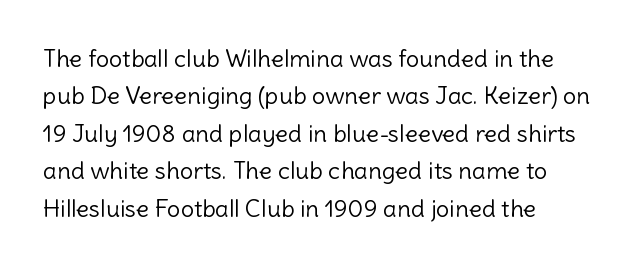
Evenly set lines give the paragraph a standard silhouette. Here the glyphs are tracked normally, forming tight word shapes. Rule under the text: the space is simply empty. Italic? Not at all — the glyphs are vertical. These glyphs show unthickened strokes, regular width or finer.
